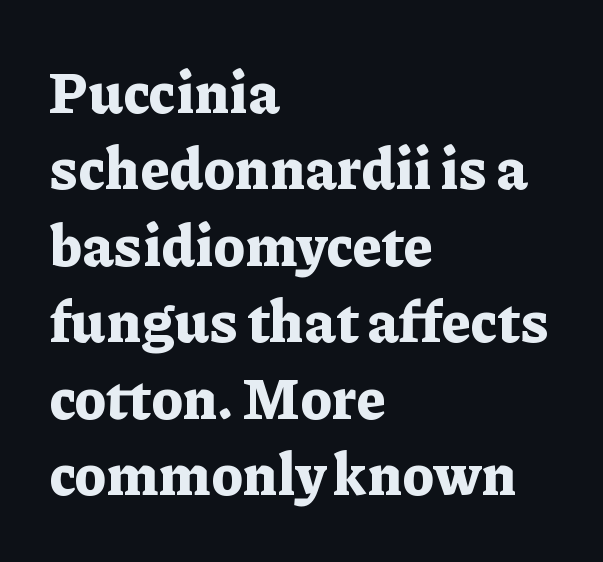
{"serif": "yes", "italic": "no", "bold": "yes", "weight": "bold", "width": "normal", "stroke_contrast": "low", "x_height": "medium", "monospaced": "no", "underline": "no", "align": "left", "line_spacing": "normal", "line_spacing_ratio": 1.34, "letter_spacing": "normal", "letter_spacing_em": 0.0, "glyph_px": 57}
